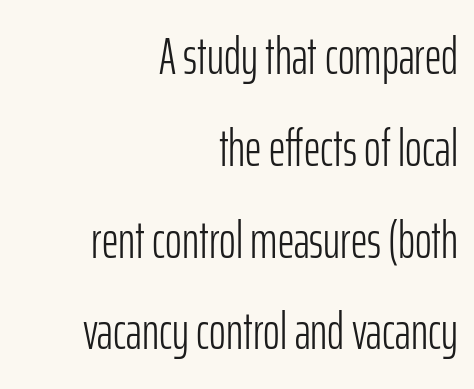
Q: Is the text bold? A: No.
Q: Is the text italic (slanted)? A: No, it is upright.
Q: Is the typeface a serif or a sans-serif typeface? A: Sans-serif.
Q: Is the text underlined? A: No.
Q: How is the paragraph aligned? A: Right-aligned.
Q: Is the spacing between letters normal or unusually wide? A: Normal.
Q: Width (condensed, normal, or wide)? A: Condensed.
Q: Stroke contrast? A: Low.
Q: x-height? A: Medium.
Q: Monospaced? A: No.
